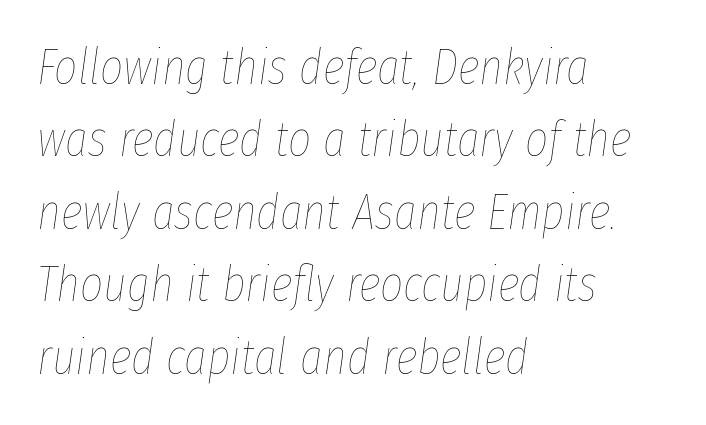
{"italic": "yes", "lean": "right", "slant_degrees": 8, "bold": "no", "weight": "thin", "width": "condensed", "stroke_contrast": "low", "x_height": "medium", "monospaced": "no", "underline": "no", "align": "left", "line_spacing": "normal", "line_spacing_ratio": 1.45, "letter_spacing": "normal", "letter_spacing_em": 0.0, "glyph_px": 50}
